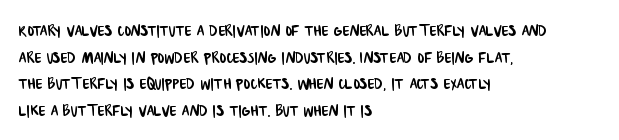
Unmarked baselines from the first word to the last. Line starts are locked; line ends wander. The line texture is even and compact thanks to regular tracking. The block of text has a typical density, with ordinary space between rows.
